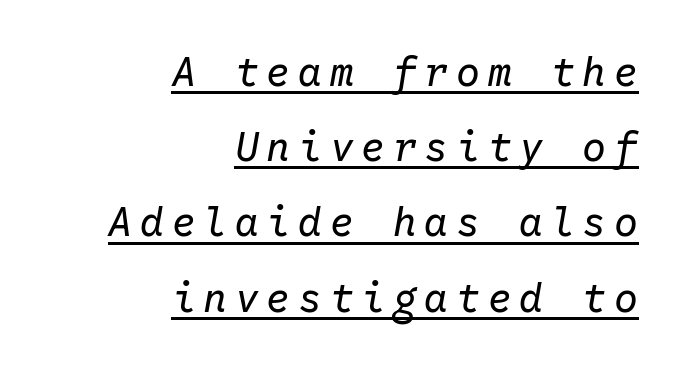
Horizontally, the lines are justified to the trailing edge only. Quick note: italic. These characters rest on top of a visible drawn line. Is this a fixed-width face? Yes — each glyph sits in an identical cell. Compared with a typical body face, this is equally light or lighter still.
